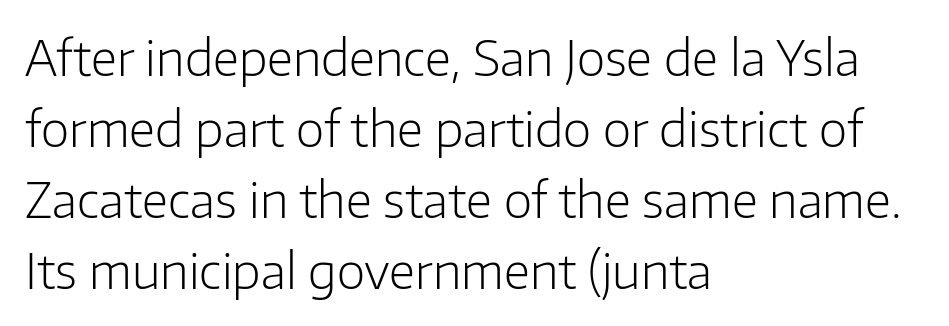
Nobody touched the tracking dial on this one. A clean baseline with only descenders dipping below it. A light-to-regular cut is what we see here. The specimen reads as upright at a glance. Think of a printed novel: that variable character pitch is what you see here.
